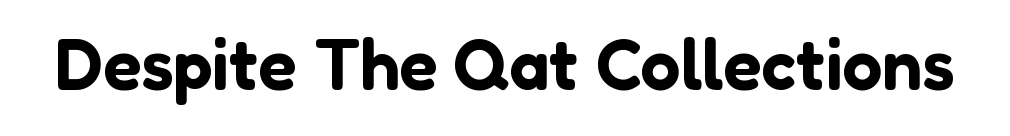
Q: Is the text italic (slanted)? A: No, it is upright.
Q: Is the typeface a serif or a sans-serif typeface? A: Sans-serif.
Q: Is the text underlined? A: No.
Q: Is the spacing between letters normal or unusually wide? A: Normal.
Q: Width (condensed, normal, or wide)? A: Normal.
Q: Stroke contrast? A: Low.
Q: x-height? A: Medium.
Q: Monospaced? A: No.
